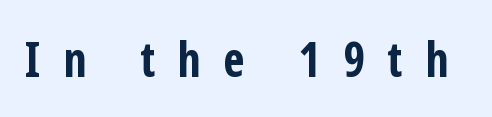
{"serif": "no", "italic": "no", "bold": "yes", "weight": "bold", "width": "condensed", "stroke_contrast": "low", "x_height": "medium", "monospaced": "no", "underline": "no", "letter_spacing": "wide", "letter_spacing_em": 0.47, "glyph_px": 48}
